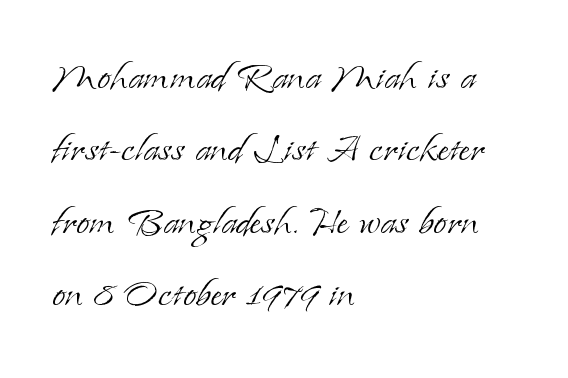
{"serif": "yes", "bold": "no", "weight": "light", "width": "normal", "stroke_contrast": "low", "x_height": "small", "monospaced": "no", "underline": "no", "align": "left", "line_spacing": "normal", "line_spacing_ratio": 1.51, "letter_spacing": "normal", "letter_spacing_em": 0.0, "glyph_px": 48}
